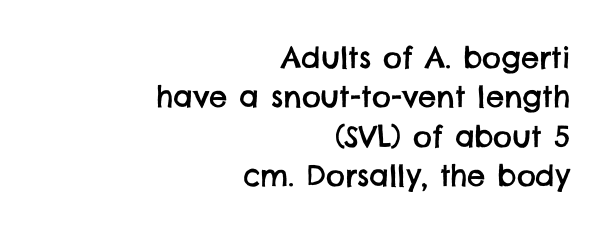
The image shows 29 px sans-serif type; set right-aligned, normal line spacing (1.36x), normal letter spacing, not underlined; low stroke contrast and a large x-height.
